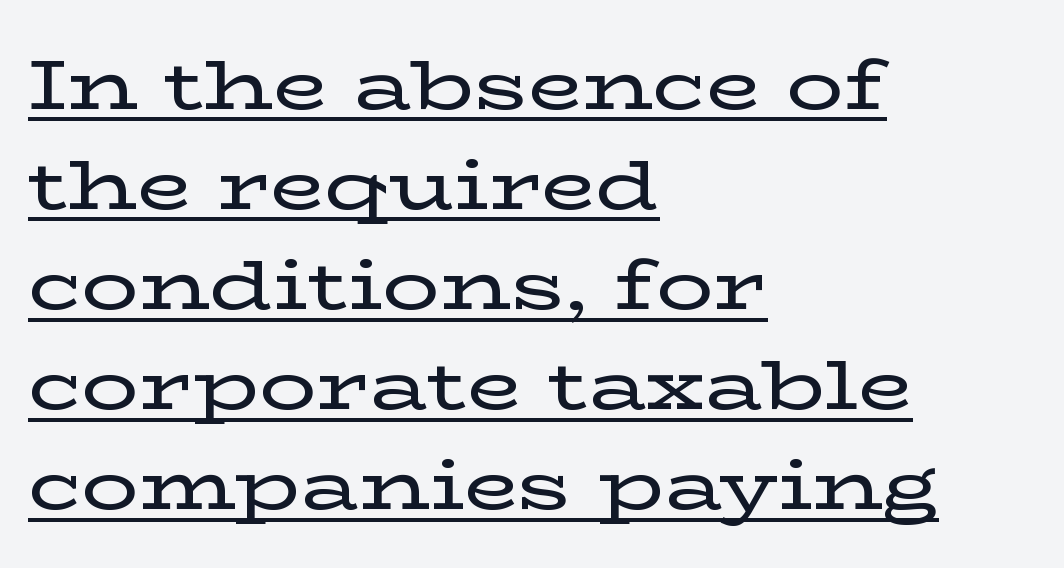
{"serif": "yes", "italic": "no", "width": "wide", "stroke_contrast": "low", "x_height": "medium", "monospaced": "no", "underline": "yes", "align": "left", "line_spacing": "normal", "line_spacing_ratio": 1.41, "letter_spacing": "normal", "letter_spacing_em": 0.0, "glyph_px": 71}
